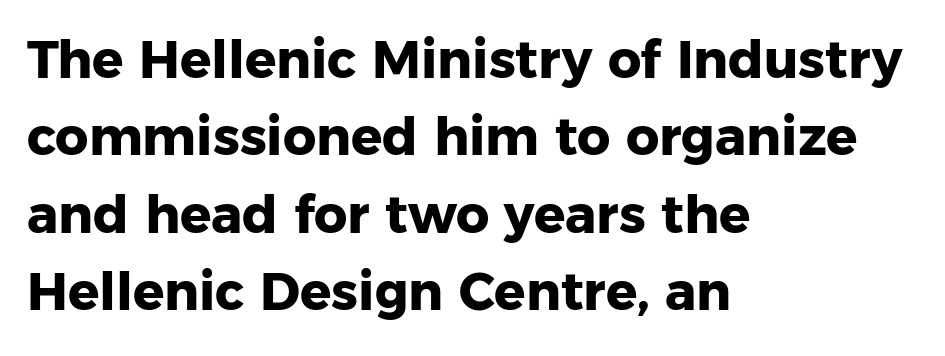
Tracking value appears to be zero — textbook default spacing. These lines sit exactly where default settings would place them. Type style note: lacks serifs. When letters stand straight like this, we call the style roman or upright. Its strokes are broad and dark, the hallmark of bold type.
